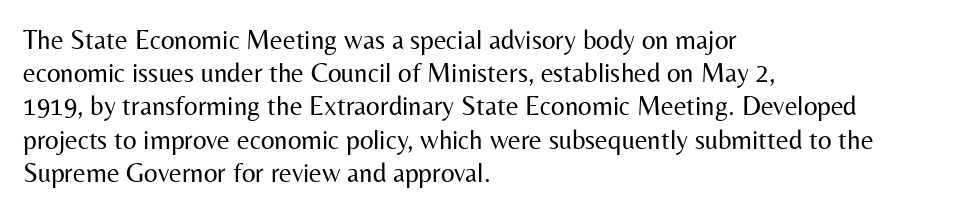
Q: Is the text bold? A: No.
Q: Is the text italic (slanted)? A: No, it is upright.
Q: Is the text underlined? A: No.
Q: How is the paragraph aligned? A: Left-aligned.
Q: Is the spacing between letters normal or unusually wide? A: Normal.
